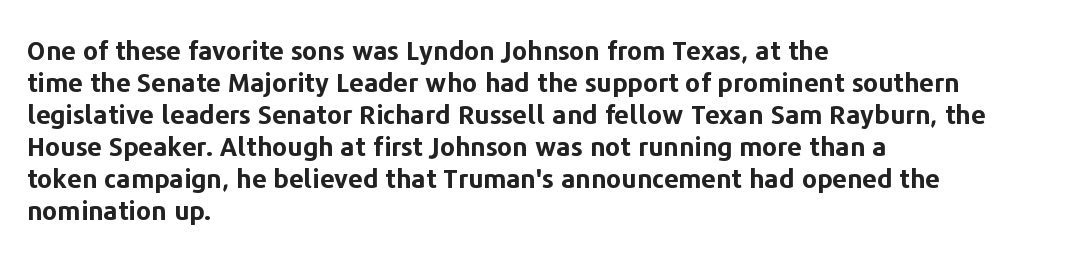
Alignment: flush left. A clean baseline with only descenders dipping below it. Vertical strokes here are truly vertical. Every letter is thick-stroked: bold, no question. A typesetter would call this zero additional tracking.
